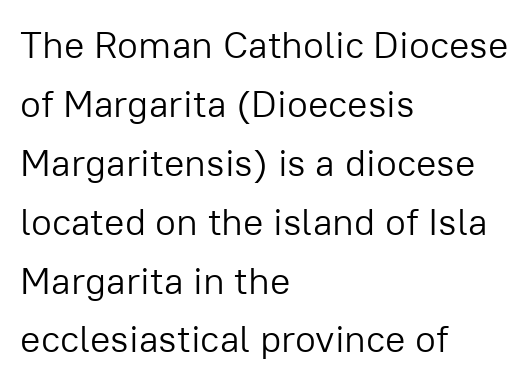
If you drew a ruler down the left edge, every line would touch it. The letters advance in unequal steps, a hallmark of proportional type. Observe the ordinary spacing: letters are neighbours, not strangers. In terms of posture, this sample is upright. Quick note: underline off.
